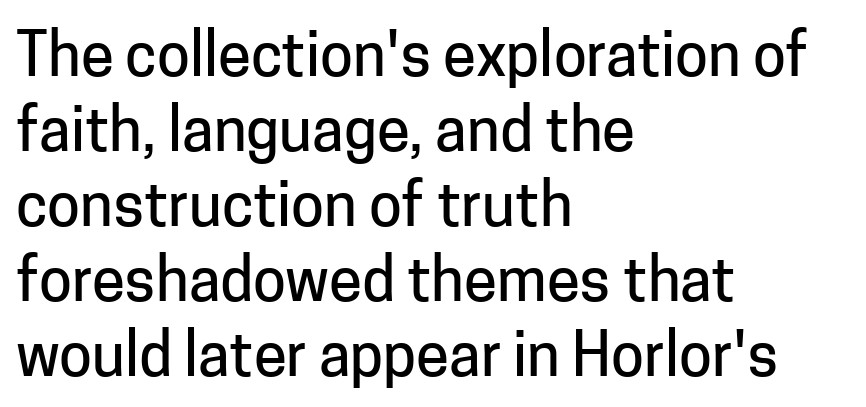
The image shows 60 px sans-serif type, upright; set left-aligned, normal line spacing (1.25x), normal letter spacing, not underlined; low stroke contrast and a medium x-height.
